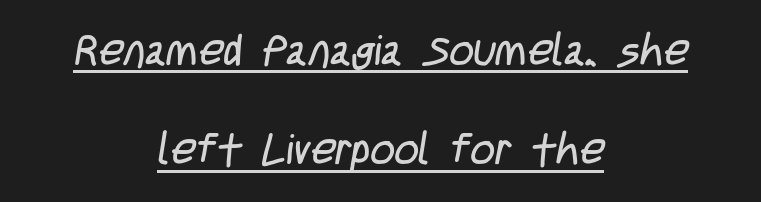
{"serif": "no", "bold": "no", "weight": "regular", "width": "condensed", "stroke_contrast": "low", "x_height": "large", "monospaced": "no", "underline": "yes", "align": "center", "line_spacing": "loose", "line_spacing_ratio": 2.31, "letter_spacing": "normal", "letter_spacing_em": 0.0, "glyph_px": 43}
